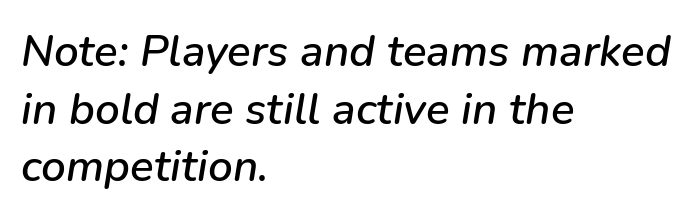
The image shows 44 px text type, italic (leaning right); set left-aligned, normal line spacing (1.31x), normal letter spacing, not underlined; low stroke contrast and a medium x-height.
